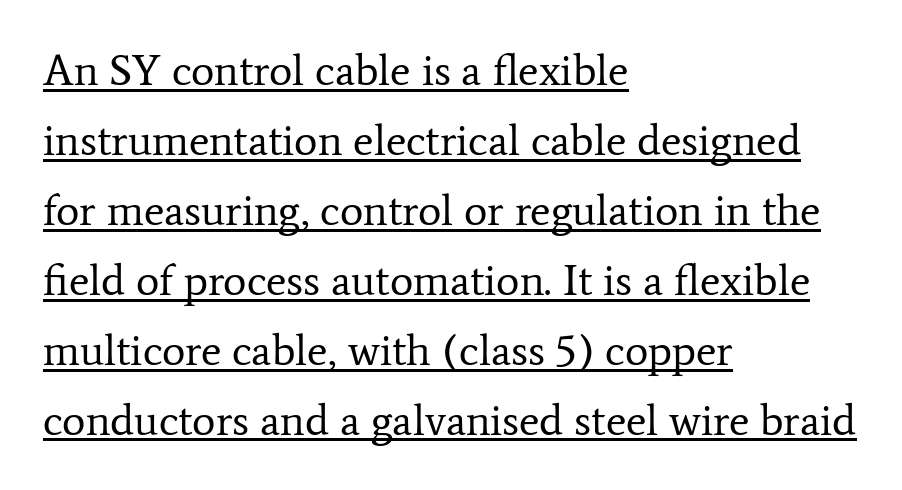
Q: Is the text bold? A: No.
Q: Is the text italic (slanted)? A: No, it is upright.
Q: Is the typeface a serif or a sans-serif typeface? A: Serif.
Q: Is the text underlined? A: Yes.
Q: How is the paragraph aligned? A: Left-aligned.
Q: Is the spacing between letters normal or unusually wide? A: Normal.
Q: Is the spacing between lines tight, normal or loose? A: Normal.
Q: Width (condensed, normal, or wide)? A: Normal.
Q: Stroke contrast? A: Low.
Q: x-height? A: Medium.
Q: Monospaced? A: No.
